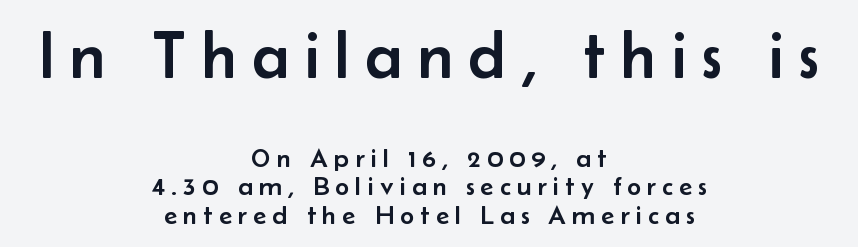
Q: Is the text italic (slanted)? A: No, it is upright.
Q: Is the typeface a serif or a sans-serif typeface? A: Sans-serif.
Q: Is the text underlined? A: No.
Q: How is the paragraph aligned? A: Centered.
Q: Is the spacing between letters normal or unusually wide? A: Unusually wide.
Q: Is the spacing between lines tight, normal or loose? A: Tight.
Q: Which block of text is set in a larger size, the first (top) or the second (bottom)? A: The first (top) one.
Q: Width (condensed, normal, or wide)? A: Normal.
Q: Stroke contrast? A: Low.
Q: x-height? A: Small.
Q: Monospaced? A: No.
